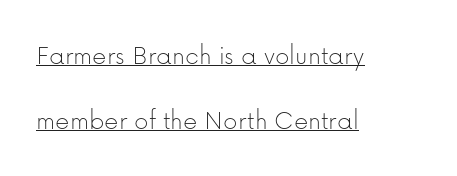
The image shows 28 px thin sans-serif type, upright; set left-aligned, loose line spacing (2.33x), normal letter spacing, underlined; low stroke contrast and a medium x-height.
